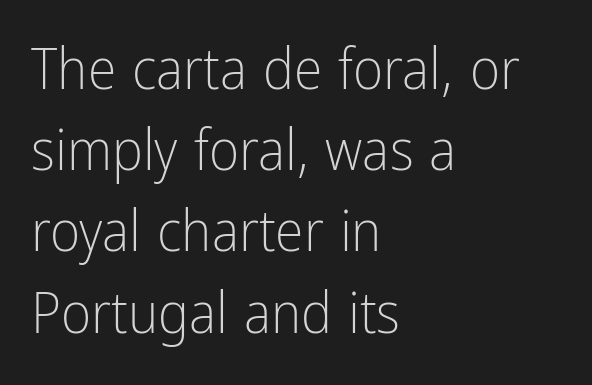
Unmarked baselines from the first word to the last. The tracking reads as untouched default to a designer's eye. Each new line begins a customary step beneath the previous one. Serifs: no, the terminals of the letterforms are clean. The paragraph shown leans on its left margin. Characters remain perfectly vertical along every line.
